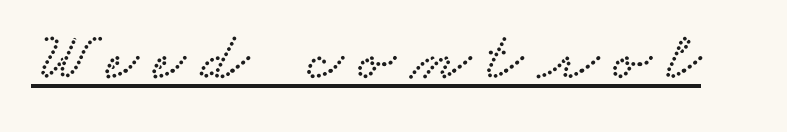
{"serif": "yes", "width": "wide", "stroke_contrast": "low", "x_height": "small", "monospaced": "no", "underline": "yes", "letter_spacing": "wide", "letter_spacing_em": 0.23, "glyph_px": 69}
